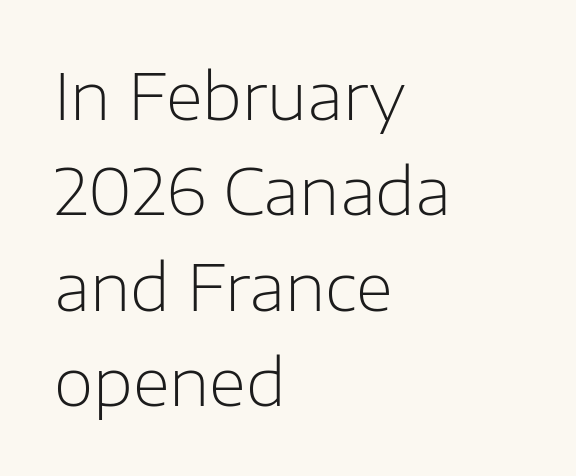
The image shows 64 px light sans-serif type, upright; set left-aligned, normal line spacing (1.49x), normal letter spacing, not underlined; low stroke contrast and a medium x-height.
